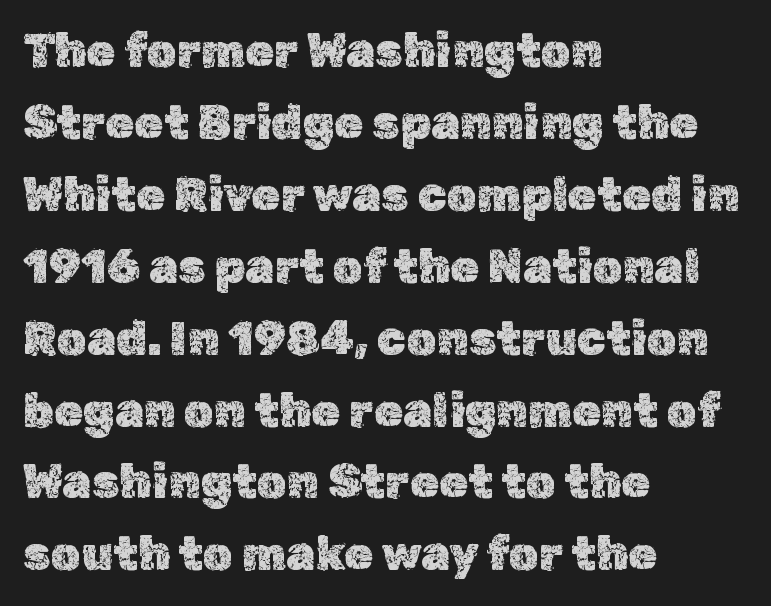
Beneath every word, the page is bare. The leading is moderate, giving the passage an even texture. Spacing verdict: proportional, widths tailored to each character. Characters remain perfectly vertical along every line. Compared with typical body copy, the letter spacing here is the same. This sample is left-justified, so line endings fall wherever the words run out.
